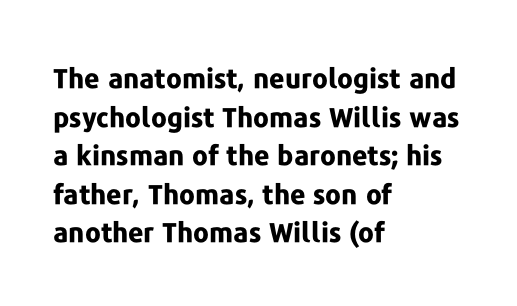
The glyphs are unaccompanied by any horizontal stroke below them. Alignment: flush left. Its strokes are broad and dark, the hallmark of bold type. Designer's note — italics off, roman on.
